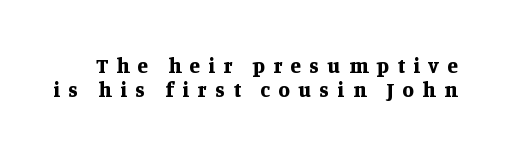
The tracking jumps out immediately: characters are airy and widely separated. Each row of text sits above clean, open space. The lettering holds an erect, upright posture throughout. How would I describe the line gaps? Narrow and economical. The typesetting leans heavy: a genuine bold.
